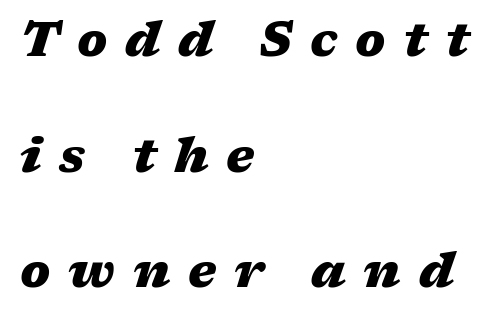
The image shows 48 px heavy, wide type, italic (leaning right); set left-aligned, loose line spacing (2.41x), unusually wide letter spacing (+0.37 em), not underlined; medium stroke contrast and a medium x-height.
